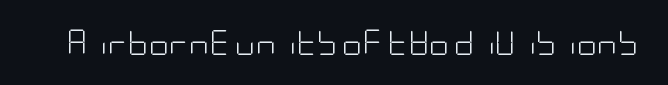
The image shows 25 px text type, upright; set normal letter spacing, not underlined.
